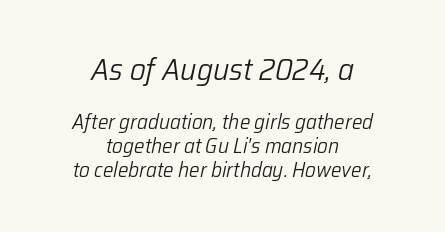
{"italic": "yes", "lean": "right", "slant_degrees": 12, "bold": "no", "weight": "light", "width": "normal", "stroke_contrast": "low", "x_height": "medium", "monospaced": "no", "underline": "no", "align": "center", "line_spacing_ratio": 1.16, "letter_spacing": "normal", "letter_spacing_em": 0.0, "larger_block": "first", "size_ratio": 1.48, "glyph_px": 31}
